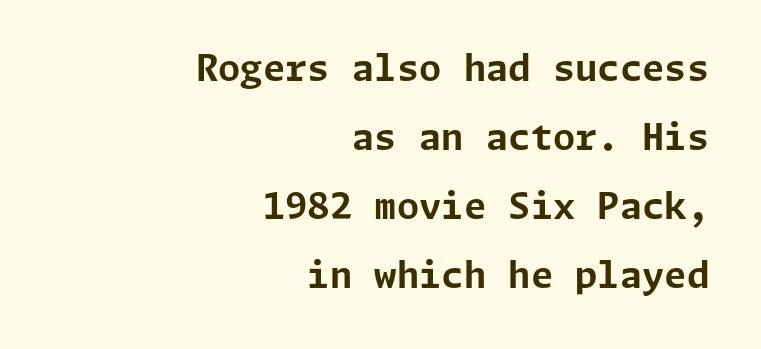
{"serif": "no", "italic": "no", "bold": "yes", "weight": "bold", "width": "normal", "stroke_contrast": "low", "x_height": "medium", "underline": "no", "align": "right", "line_spacing": "loose", "line_spacing_ratio": 1.92, "letter_spacing": "normal", "letter_spacing_em": 0.0, "glyph_px": 36}
